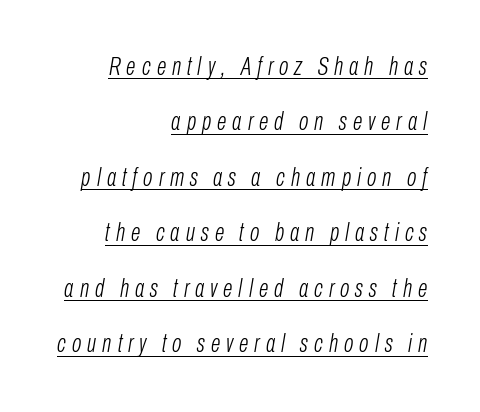
The image shows 25 px text type, italic (leaning right); set right-aligned, loose line spacing (2.22x), unusually wide letter spacing (+0.24 em), underlined.
